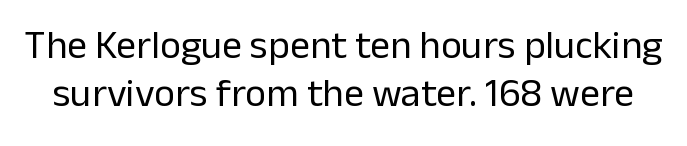
Q: Is the text bold? A: No.
Q: Is the text italic (slanted)? A: No, it is upright.
Q: Is the typeface a serif or a sans-serif typeface? A: Sans-serif.
Q: Is the text underlined? A: No.
Q: Is the spacing between letters normal or unusually wide? A: Normal.
Q: Width (condensed, normal, or wide)? A: Normal.
Q: Stroke contrast? A: Low.
Q: x-height? A: Medium.
Q: Monospaced? A: No.
